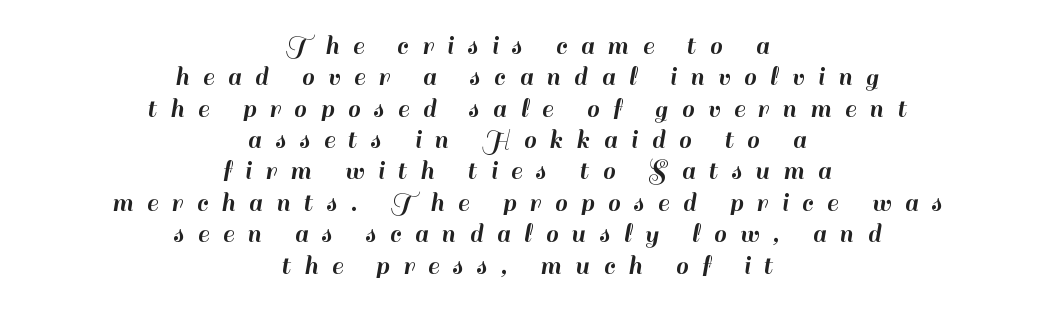
The image shows 28 px sans-serif type; set centered, tight line spacing (1.12x), unusually wide letter spacing (+0.49 em), not underlined; high stroke contrast and a small x-height.
